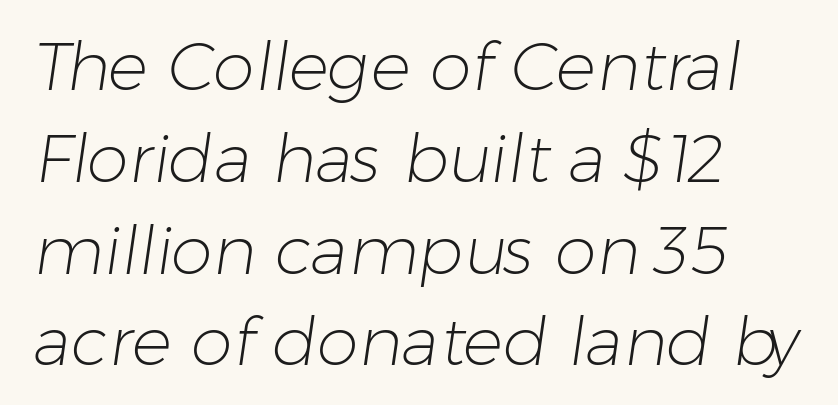
Stroke terminals: plain, sans-serif. The font sits on the lighter half of the weight spectrum, regular included. Only glyphs here, with clear space below each row. Is the block centered? No — it sits flush against the left margin. Nobody touched the tracking dial on this one. Each letter keeps its own natural width here, so spacing adapts to shape.
